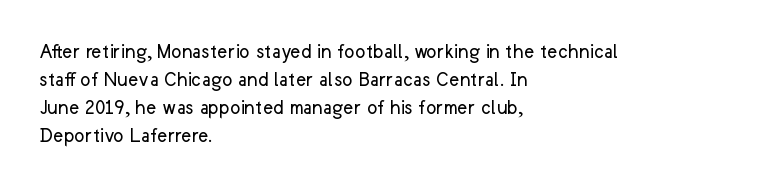
The image shows 22 px text type, upright; set left-aligned, normal line spacing (1.27x), normal letter spacing, not underlined.
